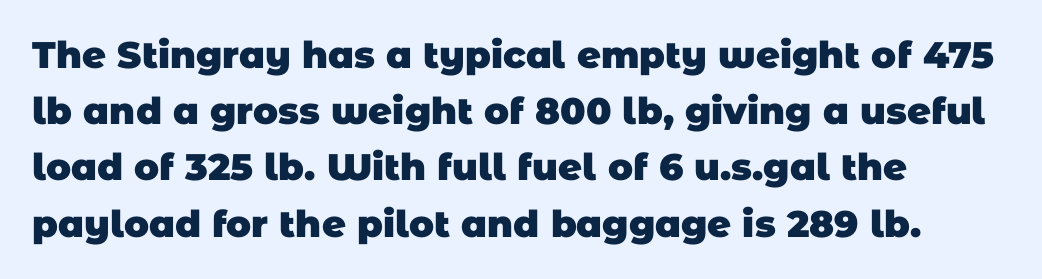
Q: Is the text bold? A: Yes.
Q: Is the typeface a serif or a sans-serif typeface? A: Sans-serif.
Q: Is the text underlined? A: No.
Q: How is the paragraph aligned? A: Left-aligned.
Q: Is the spacing between letters normal or unusually wide? A: Normal.
Q: Is the spacing between lines tight, normal or loose? A: Normal.
Q: Width (condensed, normal, or wide)? A: Normal.
Q: Stroke contrast? A: Low.
Q: x-height? A: Large.
Q: Monospaced? A: No.
